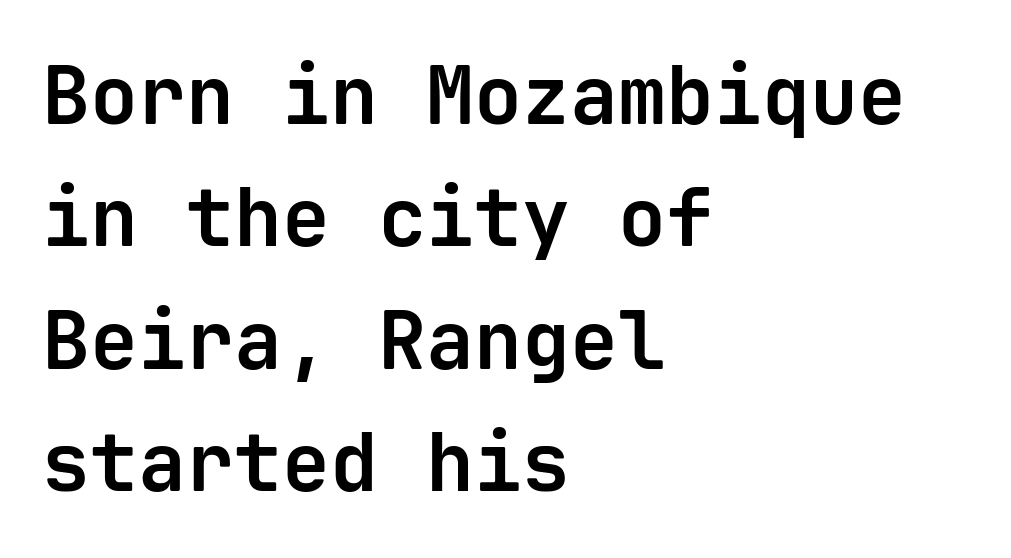
Is this a fixed-width face? Yes — each glyph sits in an identical cell. In CSS terms this would be text-align: left. The glyphs in this specimen are sans serif. Letters rest on an invisible, unmarked baseline. The passage shown is emphatically bold.
